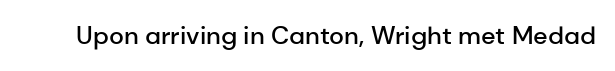
The image shows 25 px text type, upright; set normal letter spacing, not underlined.
